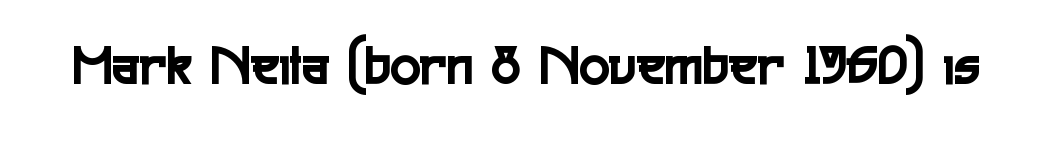
{"serif": "no", "italic": "no", "width": "condensed", "x_height": "medium", "monospaced": "no", "underline": "no", "letter_spacing": "normal", "letter_spacing_em": 0.0, "glyph_px": 57}
